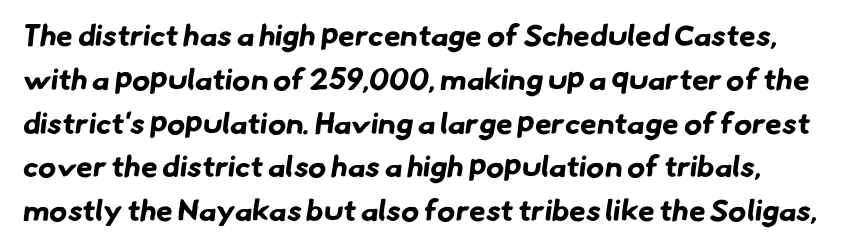
How heavy is the stroke? Heavy — this is a bold. Nothing unusual about the tracking: characters are spaced as the font intends. These lines are rendered in a variable-pitch font. Vertical spacing — default. Nobody drew a line under any word here.
